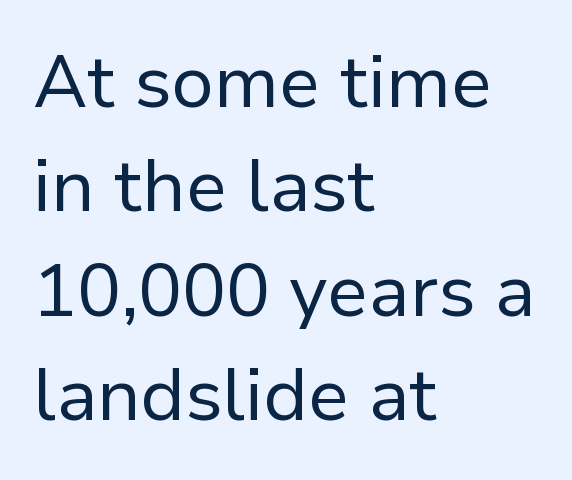
Tracking value appears to be zero — textbook default spacing. The specimen reads as upright at a glance. Character widths vary here, with narrow letters taking less room than wide ones. A sans-serif font was chosen for this passage. The lines are quadded left. Weight: in the light-to-regular range.
